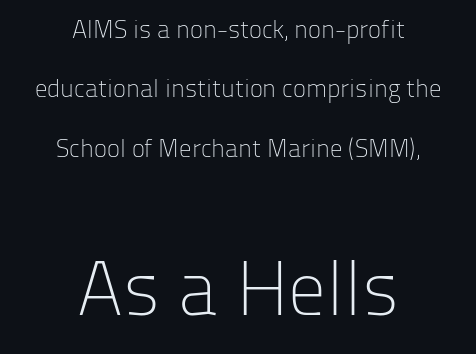
The typography opts for an upright posture over an oblique one. Nothing unusual about the tracking: characters are spaced as the font intends. Is this a heavy cut? Hardly; it is regular or lighter. Widely set lines give the paragraph a tall, airy silhouette.
